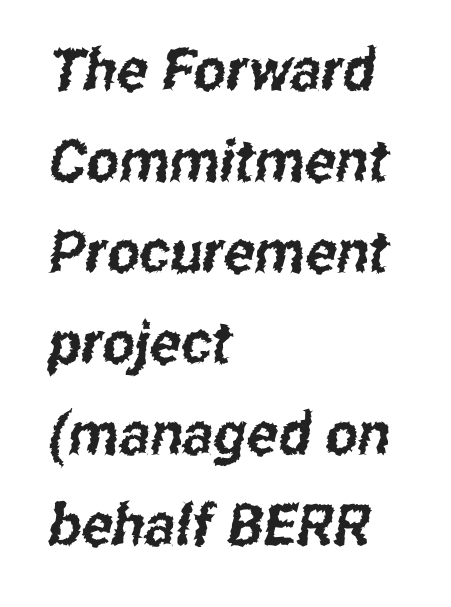
Serif or sans? Sans — the stroke terminals are bare. The text block is weighted toward the left margin, trailing off unevenly rightward. Standard letterfit; no display-style spreading of the glyphs. Think of a printed novel: that variable character pitch is what you see here. The gap between lines stays unmarked. Evenly set lines give the paragraph a standard silhouette.
